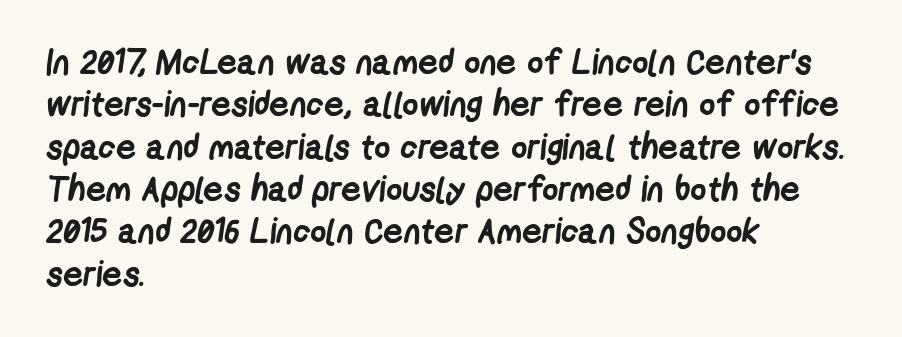
The image shows 35 px semibold, condensed sans-serif type; set left-aligned, line spacing 1.21x, normal letter spacing, not underlined; low stroke contrast and a medium x-height.
